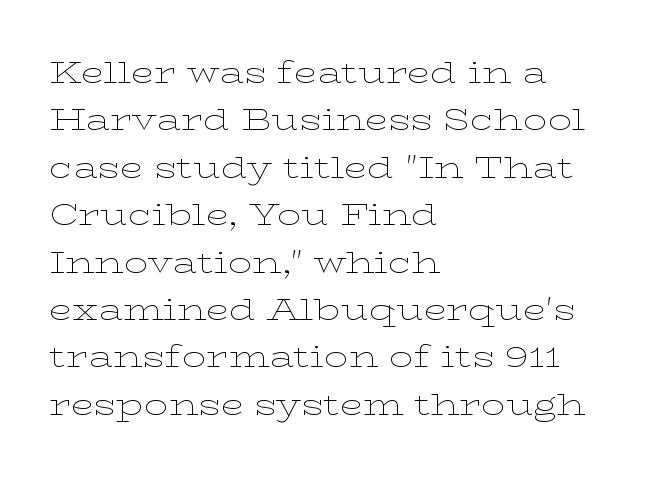
The image shows 30 px thin, wide serif type, upright; set left-aligned, normal line spacing (1.58x), normal letter spacing, not underlined; low stroke contrast and a medium x-height.
